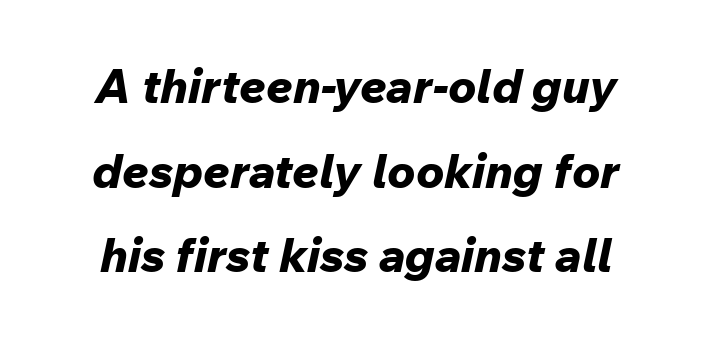
The image shows 47 px bold type, italic (leaning right); set line spacing 1.8x, normal letter spacing, not underlined; low stroke contrast and a medium x-height.
